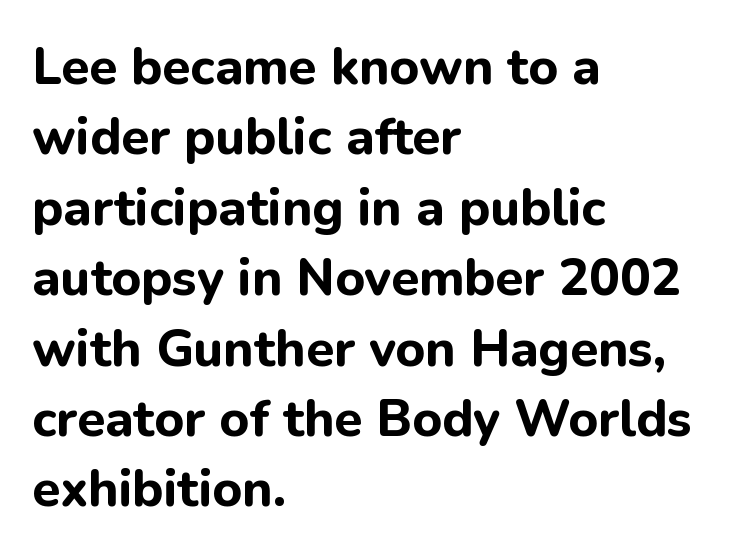
Q: Is the text bold? A: Yes.
Q: Is the text italic (slanted)? A: No, it is upright.
Q: Is the typeface a serif or a sans-serif typeface? A: Sans-serif.
Q: Is the text underlined? A: No.
Q: How is the paragraph aligned? A: Left-aligned.
Q: Is the spacing between letters normal or unusually wide? A: Normal.
Q: Is the spacing between lines tight, normal or loose? A: Normal.
Q: Width (condensed, normal, or wide)? A: Normal.
Q: Stroke contrast? A: Low.
Q: x-height? A: Medium.
Q: Monospaced? A: No.
